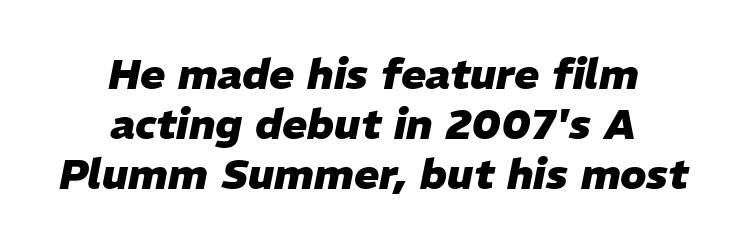
The image shows 42 px heavy type, italic (leaning right); set centered, line spacing 1.19x, normal letter spacing, not underlined; low stroke contrast and a medium x-height.
